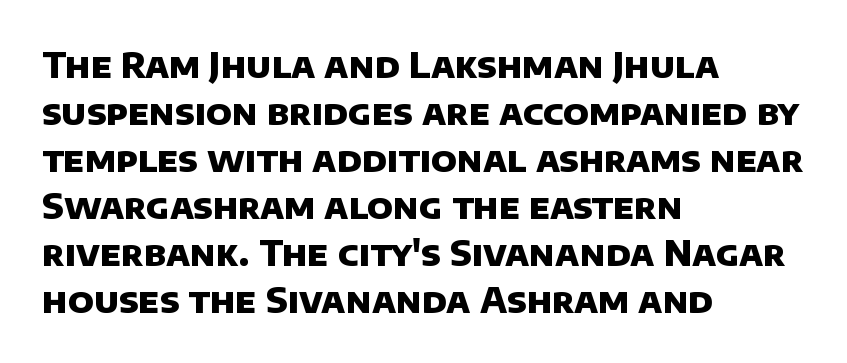
The space beneath each line is pristine and unruled. The designer left line spacing at the default. Standard letterfit; no display-style spreading of the glyphs. Here the designer chose a conventional face with non-uniform glyph widths.
